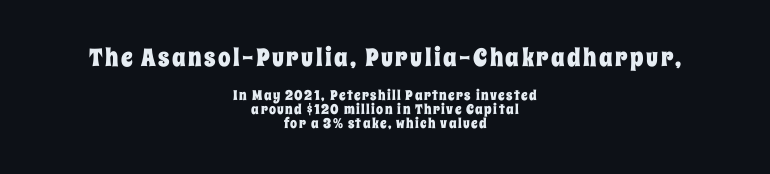
Summary of vertical rhythm: compact, with narrow interline spacing. This sample is center-justified, so both line endings float freely. Honestly, there is no underline to notice here at all. The block sitting higher on the canvas is the one with enlarged characters.
